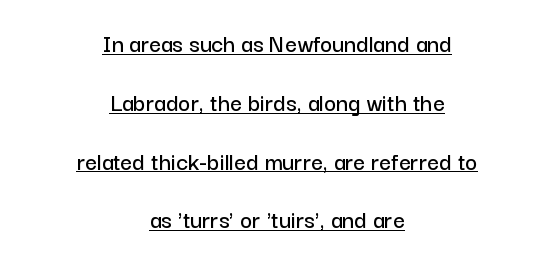
{"italic": "no", "underline": "yes", "align": "center", "line_spacing": "loose", "line_spacing_ratio": 2.26, "letter_spacing": "normal", "letter_spacing_em": 0.0, "glyph_px": 26}
